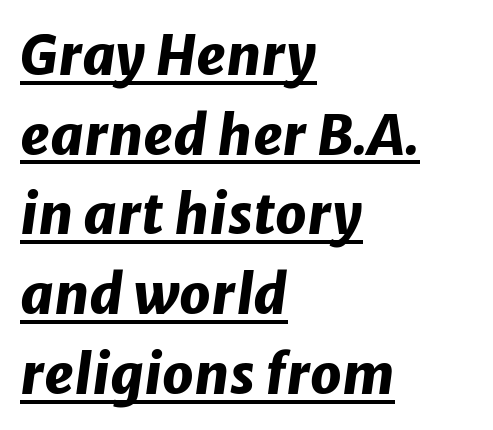
The glyphs have the mass of a bold cut. The gaps between neighbouring characters are ordinary and unremarkable. Is there an underline? Yes — a line sits under the letters. The block of text has a typical density, with ordinary space between rows.
